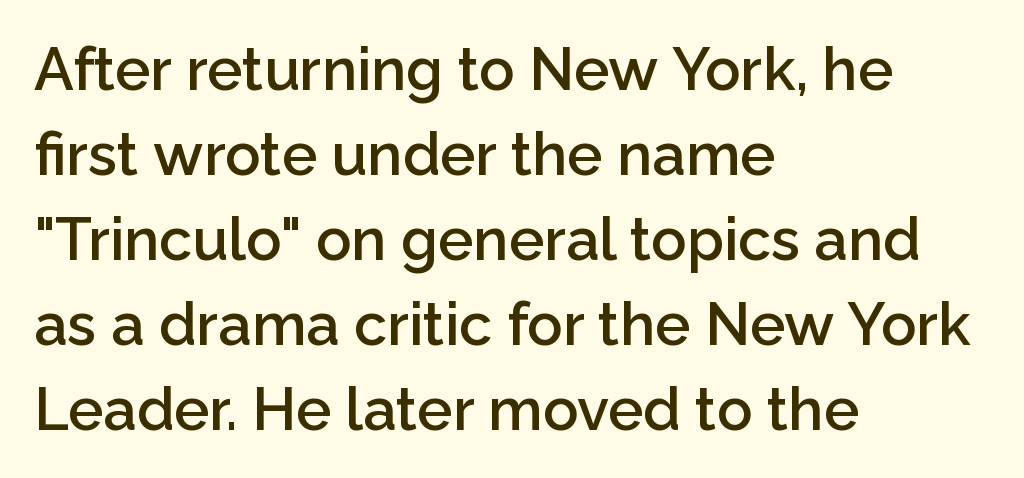
Is this a fixed-width face? No — the glyphs have proportional, varying widths. Evenly set lines give the paragraph a standard silhouette. Each letter's strokes conclude bluntly, with no projecting serifs. If you drew a line through each stem, it would be perfectly vertical. The space beneath each line is pristine and unruled. The type is set solid horizontally, with unmodified tracking.
